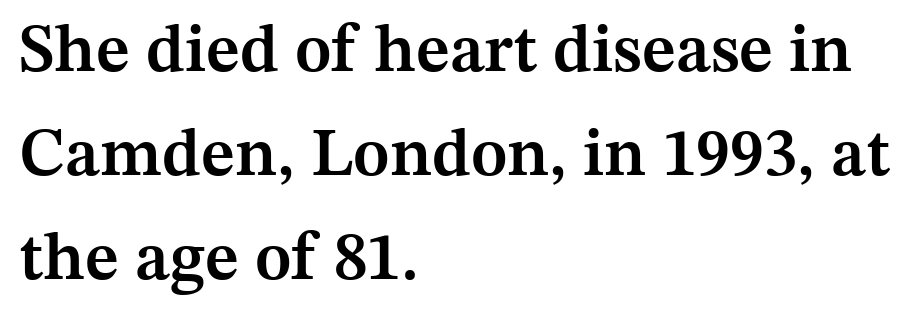
{"serif": "yes", "italic": "no", "bold": "semi", "weight": "semibold", "width": "normal", "stroke_contrast": "medium", "x_height": "medium", "monospaced": "no", "underline": "no", "align": "left", "line_spacing": "normal", "line_spacing_ratio": 1.53, "letter_spacing": "normal", "letter_spacing_em": 0.0, "glyph_px": 68}
